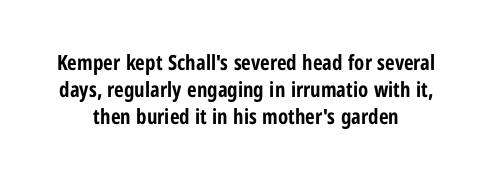
Q: Is the text bold? A: Yes.
Q: Is the text italic (slanted)? A: No, it is upright.
Q: Is the text underlined? A: No.
Q: How is the paragraph aligned? A: Centered.
Q: Is the spacing between letters normal or unusually wide? A: Normal.
Q: Is the spacing between lines tight, normal or loose? A: Normal.
